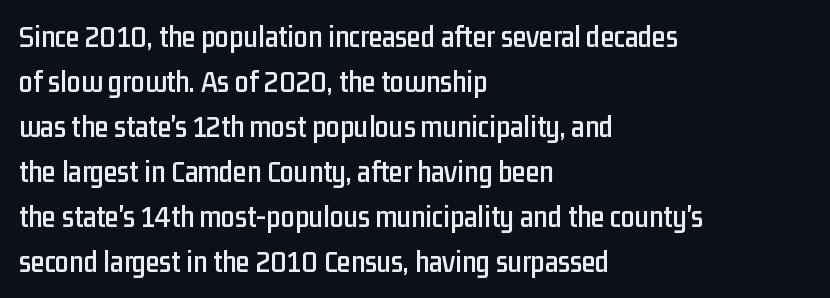
The passage shown stacks its lines at a standard gap. Regarding serifs, this sample does without them. In CSS terms this would be text-align: left. The lettering holds an erect, upright posture throughout.
